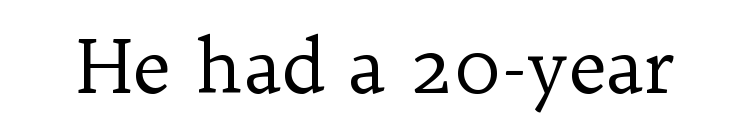
{"serif": "yes", "italic": "no", "bold": "no", "weight": "regular", "width": "normal", "stroke_contrast": "low", "x_height": "medium", "monospaced": "no", "underline": "no", "letter_spacing": "normal", "letter_spacing_em": 0.0, "glyph_px": 74}
